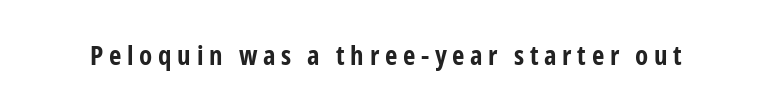
The image shows 27 px bold type, upright; set unusually wide letter spacing (+0.21 em), not underlined.
